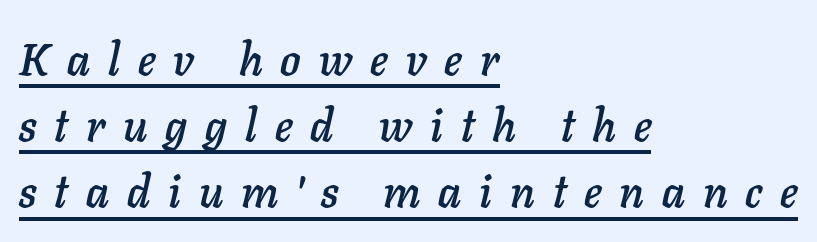
{"italic": "yes", "lean": "right", "slant_degrees": 11, "width": "normal", "stroke_contrast": "low", "x_height": "medium", "monospaced": "no", "underline": "yes", "align": "left", "line_spacing": "normal", "line_spacing_ratio": 1.47, "letter_spacing": "wide", "letter_spacing_em": 0.4, "glyph_px": 45}
